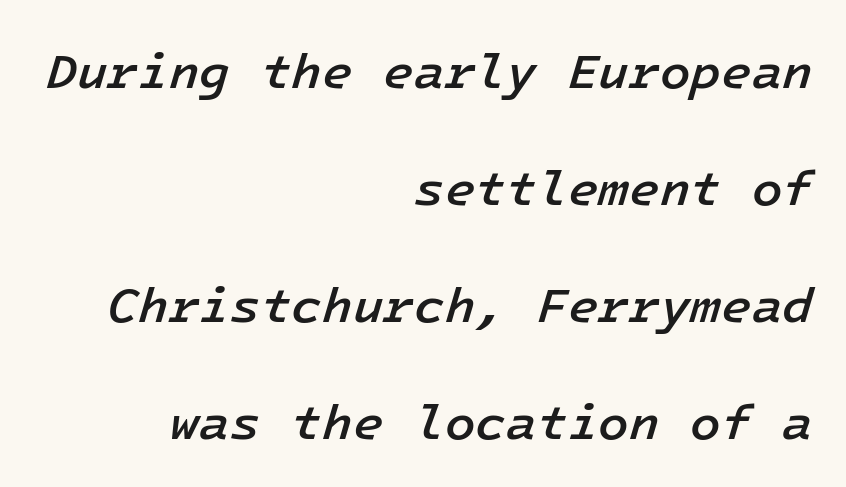
{"italic": "yes", "lean": "right", "slant_degrees": 16, "bold": "semi", "weight": "semibold", "width": "normal", "stroke_contrast": "low", "x_height": "medium", "underline": "no", "align": "right", "line_spacing": "loose", "line_spacing_ratio": 2.34, "letter_spacing": "normal", "letter_spacing_em": 0.0, "glyph_px": 50}
